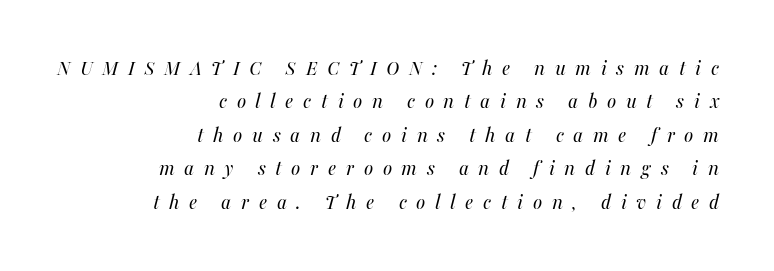
The image shows 22 px text type, italic (leaning right); set right-aligned, normal line spacing (1.52x), unusually wide letter spacing (+0.44 em), not underlined.
